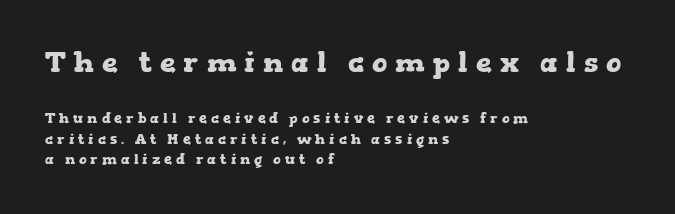
The image shows 28 px heavy, wide serif type, upright; set left-aligned, normal line spacing (1.48x), unusually wide letter spacing (+0.29 em), not underlined; the first (top) block is 2.0x larger; low stroke contrast and a medium x-height.
